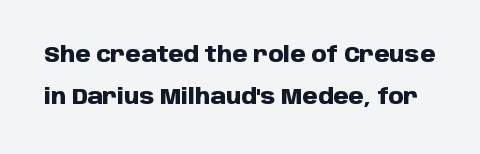
{"italic": "no", "bold": "yes", "underline": "no", "line_spacing_ratio": 1.89, "letter_spacing": "normal", "letter_spacing_em": 0.0, "glyph_px": 22}
